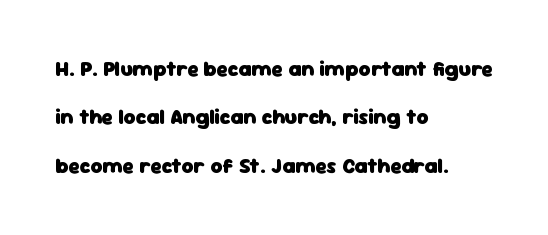
The image shows 21 px bold type, upright; set left-aligned, loose line spacing (2.3x), normal letter spacing, not underlined.
